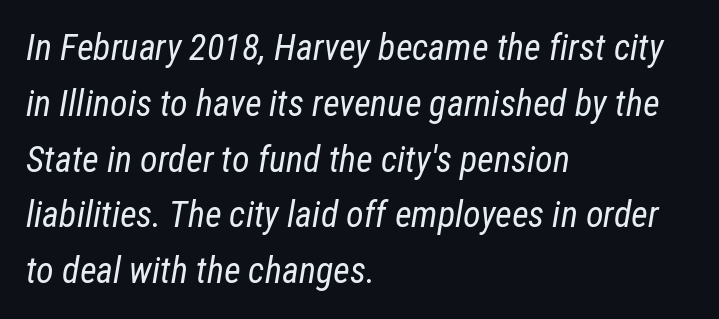
{"italic": "yes", "lean": "right", "slant_degrees": 12, "bold": "no", "weight": "regular", "width": "condensed", "stroke_contrast": "low", "x_height": "medium", "monospaced": "no", "underline": "no", "align": "left", "line_spacing": "normal", "line_spacing_ratio": 1.55, "letter_spacing": "normal", "letter_spacing_em": 0.0, "glyph_px": 36}
